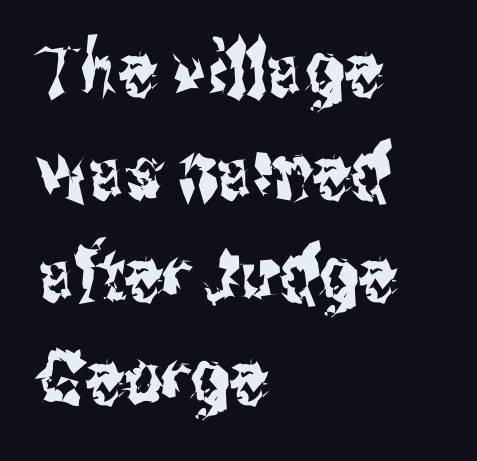
{"serif": "no", "italic": "no", "width": "condensed", "stroke_contrast": "medium", "x_height": "medium", "monospaced": "no", "underline": "no", "align": "left", "line_spacing": "normal", "line_spacing_ratio": 1.37, "letter_spacing": "normal", "letter_spacing_em": 0.0, "glyph_px": 75}
